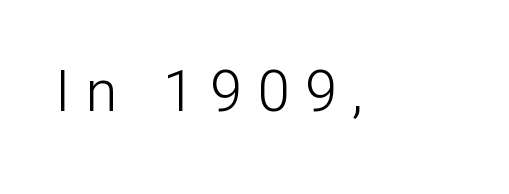
{"serif": "no", "italic": "no", "bold": "no", "weight": "light", "width": "normal", "stroke_contrast": "low", "x_height": "medium", "monospaced": "no", "underline": "no", "letter_spacing": "wide", "letter_spacing_em": 0.26, "glyph_px": 58}
